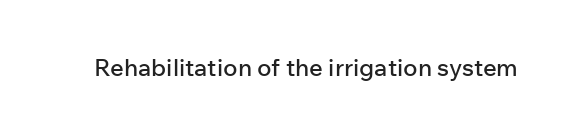
Observe the ordinary spacing: letters are neighbours, not strangers. Underline: absent. Rendered with straight, roman letterforms.
